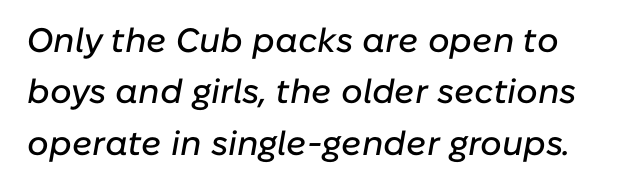
{"italic": "yes", "lean": "right", "slant_degrees": 10, "width": "normal", "stroke_contrast": "low", "x_height": "medium", "monospaced": "no", "underline": "no", "line_spacing": "normal", "line_spacing_ratio": 1.51, "letter_spacing": "normal", "letter_spacing_em": 0.0, "glyph_px": 34}
